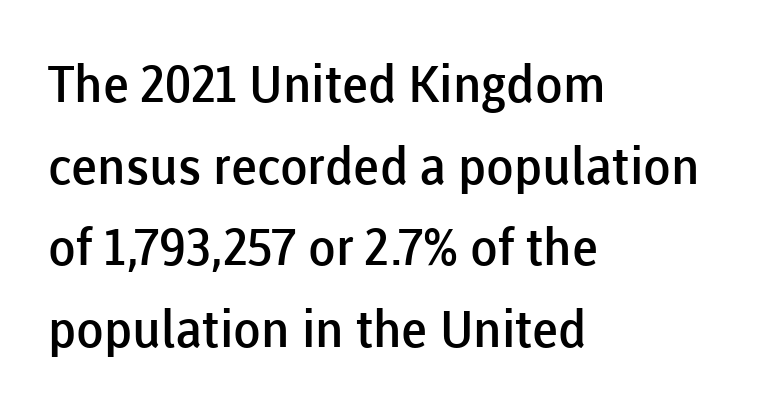
Q: Is the text bold? A: Semi-bold.
Q: Is the text italic (slanted)? A: No, it is upright.
Q: Is the typeface a serif or a sans-serif typeface? A: Sans-serif.
Q: Is the text underlined? A: No.
Q: How is the paragraph aligned? A: Left-aligned.
Q: Is the spacing between letters normal or unusually wide? A: Normal.
Q: Is the spacing between lines tight, normal or loose? A: Normal.
Q: Width (condensed, normal, or wide)? A: Normal.
Q: Stroke contrast? A: Low.
Q: x-height? A: Medium.
Q: Monospaced? A: No.
